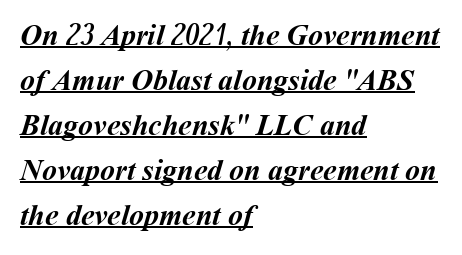
Q: Is the text bold? A: Yes.
Q: Is the text underlined? A: Yes.
Q: How is the paragraph aligned? A: Left-aligned.
Q: Is the spacing between letters normal or unusually wide? A: Normal.
Q: Is the spacing between lines tight, normal or loose? A: Normal.
Q: Width (condensed, normal, or wide)? A: Normal.
Q: Stroke contrast? A: Medium.
Q: x-height? A: Medium.
Q: Monospaced? A: No.
